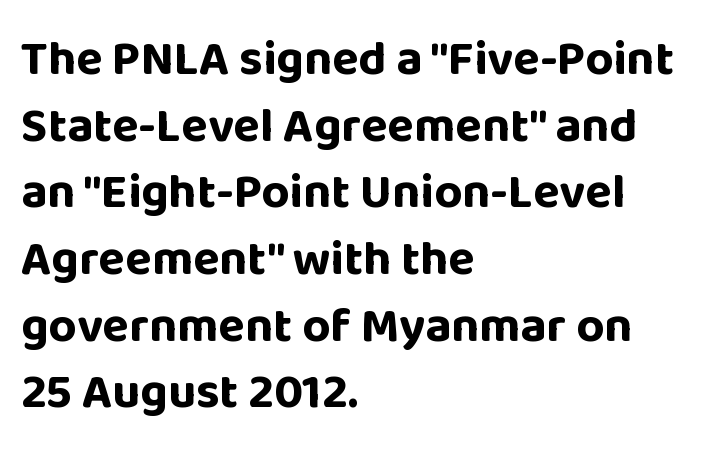
The image shows 49 px bold sans-serif type, upright; set left-aligned, normal line spacing (1.36x), normal letter spacing, not underlined; low stroke contrast and a large x-height.
